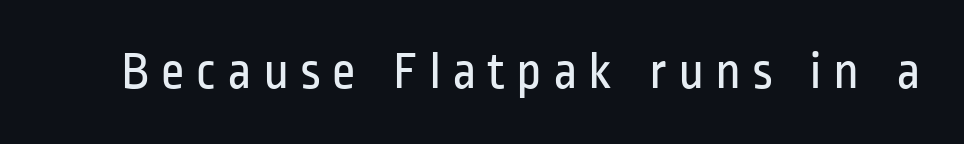
Q: Is the text bold? A: No.
Q: Is the text italic (slanted)? A: No, it is upright.
Q: Is the typeface a serif or a sans-serif typeface? A: Sans-serif.
Q: Is the text underlined? A: No.
Q: Is the spacing between letters normal or unusually wide? A: Unusually wide.
Q: Width (condensed, normal, or wide)? A: Condensed.
Q: Stroke contrast? A: Low.
Q: x-height? A: Medium.
Q: Monospaced? A: No.
